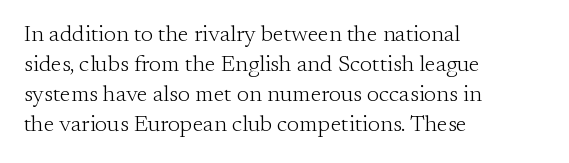
Teacher's note: observe the even left margin — that is flush-left alignment. Does extra space separate the letters? No, they use regular spacing. In terms of posture, this sample is upright. The glyphs are unaccompanied by any horizontal stroke below them. The lines sit at an ordinary, default distance from one another.
